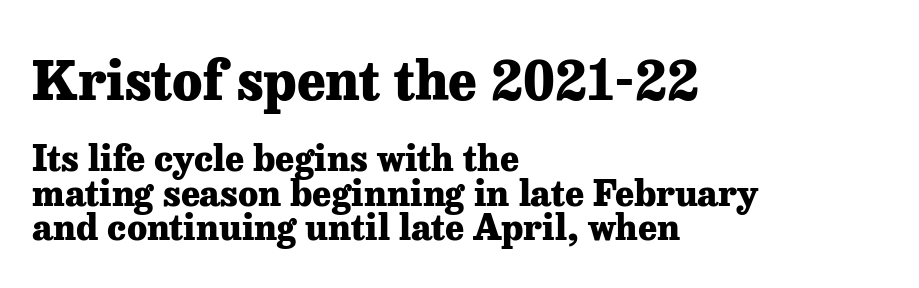
{"serif": "yes", "italic": "no", "bold": "yes", "weight": "heavy", "width": "normal", "stroke_contrast": "low", "x_height": "medium", "monospaced": "no", "underline": "no", "align": "left", "line_spacing": "tight", "line_spacing_ratio": 0.95, "letter_spacing": "normal", "letter_spacing_em": 0.0, "larger_block": "first", "size_ratio": 1.5, "glyph_px": 54}
